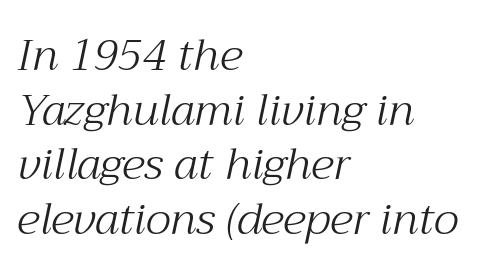
The image shows 44 px light serif type, italic (leaning right); set left-aligned, line spacing 1.24x, normal letter spacing, not underlined; medium stroke contrast and a medium x-height.
